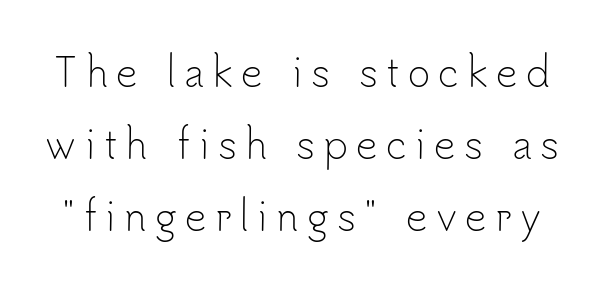
Q: Is the text bold? A: No.
Q: Is the text italic (slanted)? A: No, it is upright.
Q: Is the typeface a serif or a sans-serif typeface? A: Sans-serif.
Q: Is the text underlined? A: No.
Q: Is the spacing between letters normal or unusually wide? A: Unusually wide.
Q: Is the spacing between lines tight, normal or loose? A: Loose.
Q: Width (condensed, normal, or wide)? A: Normal.
Q: Stroke contrast? A: Low.
Q: x-height? A: Small.
Q: Monospaced? A: No.
